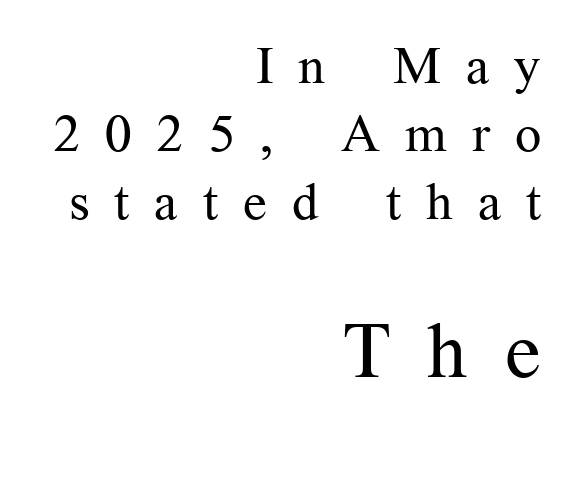
The image shows 78 px regular-weight serif type, upright; set right-aligned, normal line spacing (1.31x), unusually wide letter spacing (+0.48 em), not underlined; the second (bottom) block is 1.5x larger; medium stroke contrast and a medium x-height.
